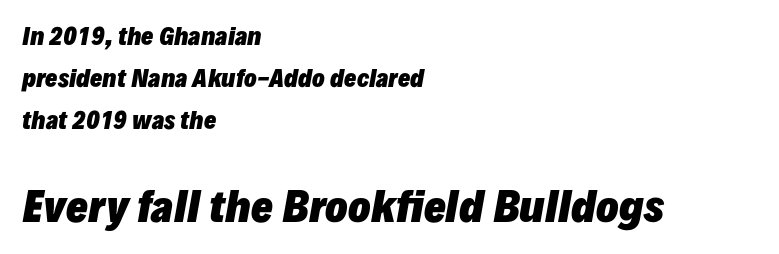
{"italic": "yes", "lean": "right", "slant_degrees": 10, "bold": "yes", "weight": "heavy", "width": "normal", "stroke_contrast": "low", "x_height": "medium", "monospaced": "no", "underline": "no", "align": "left", "line_spacing_ratio": 1.83, "letter_spacing": "normal", "letter_spacing_em": 0.0, "larger_block": "second", "size_ratio": 1.78, "glyph_px": 41}
